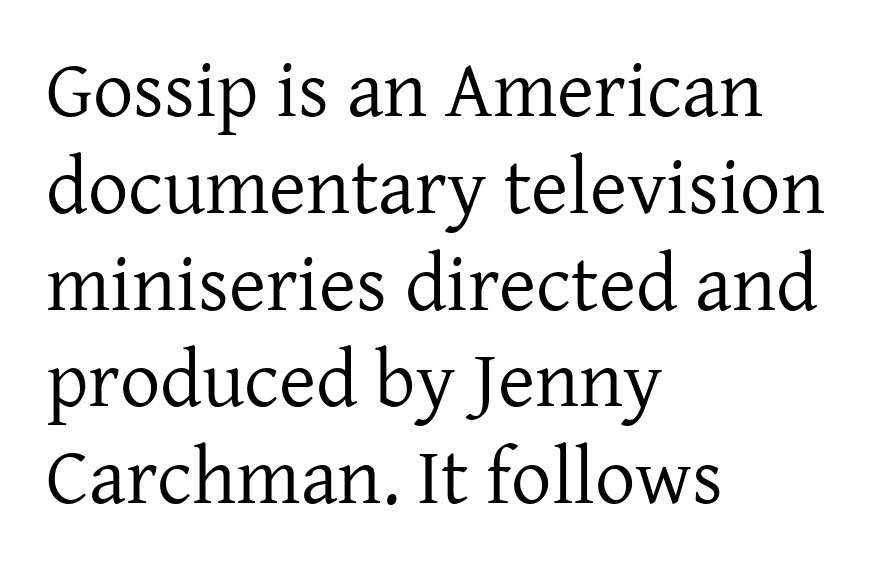
{"serif": "yes", "italic": "no", "bold": "no", "weight": "regular", "width": "normal", "stroke_contrast": "low", "x_height": "medium", "monospaced": "no", "underline": "no", "align": "left", "line_spacing_ratio": 1.21, "letter_spacing": "normal", "letter_spacing_em": 0.0, "glyph_px": 80}
